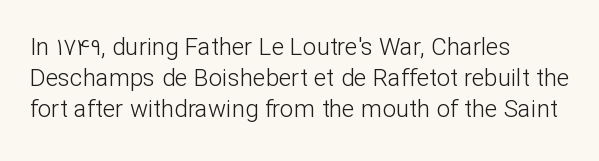
{"italic": "no", "bold": "no", "underline": "no", "align": "left", "line_spacing": "normal", "line_spacing_ratio": 1.3, "letter_spacing": "normal", "letter_spacing_em": 0.0, "glyph_px": 24}
